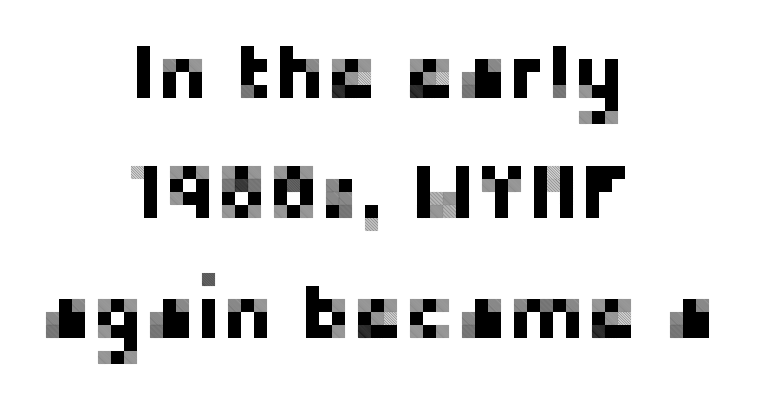
The image shows 78 px sans-serif type, upright; set centered, normal line spacing (1.54x), normal letter spacing, not underlined; low stroke contrast and a medium x-height.
